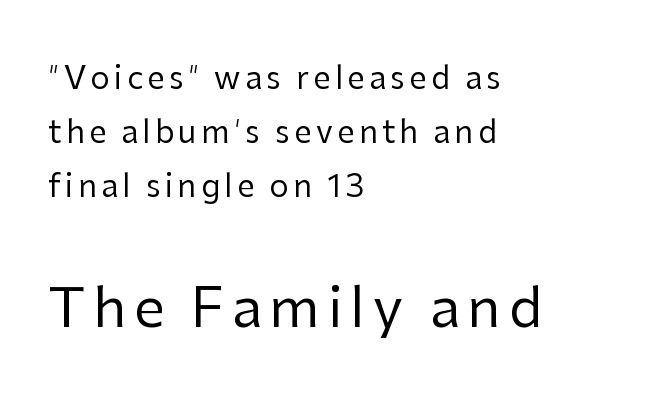
The characters display no serif detailing; their extremities are plain. Unlike italic type, these characters show no tilt at all. This sample has the flowing, uneven cadence of proportional lettering. The words here are not underlined. The weight would be labelled regular, book, light, or lighter still. These lines stack with their left ends in a neat column.
